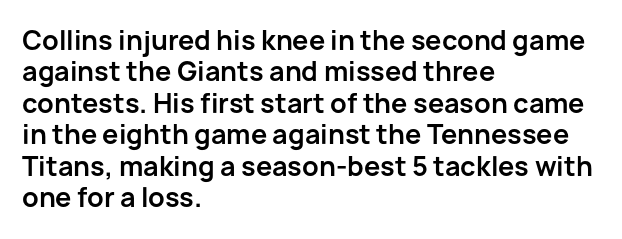
Posture: straight, roman, zero tilt. A student would call this left alignment; a typographer would say flush left, rag right. Rule under the text: the space is simply empty. Between one letter and the next there's only the usual sliver of space. Plenty of ink on the page — the face is bold.
